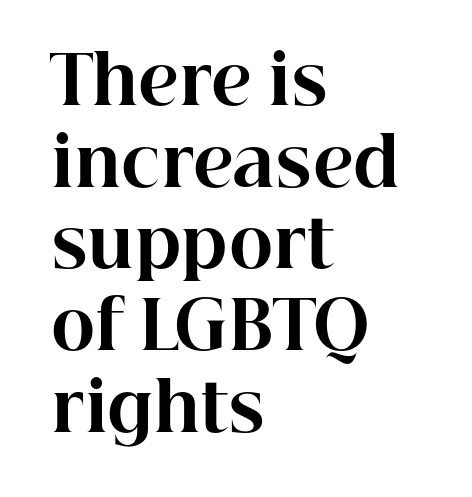
Q: Is the text bold? A: Yes.
Q: Is the text italic (slanted)? A: No, it is upright.
Q: Is the typeface a serif or a sans-serif typeface? A: Serif.
Q: Is the text underlined? A: No.
Q: How is the paragraph aligned? A: Left-aligned.
Q: Is the spacing between letters normal or unusually wide? A: Normal.
Q: Width (condensed, normal, or wide)? A: Normal.
Q: Stroke contrast? A: High.
Q: x-height? A: Medium.
Q: Monospaced? A: No.
